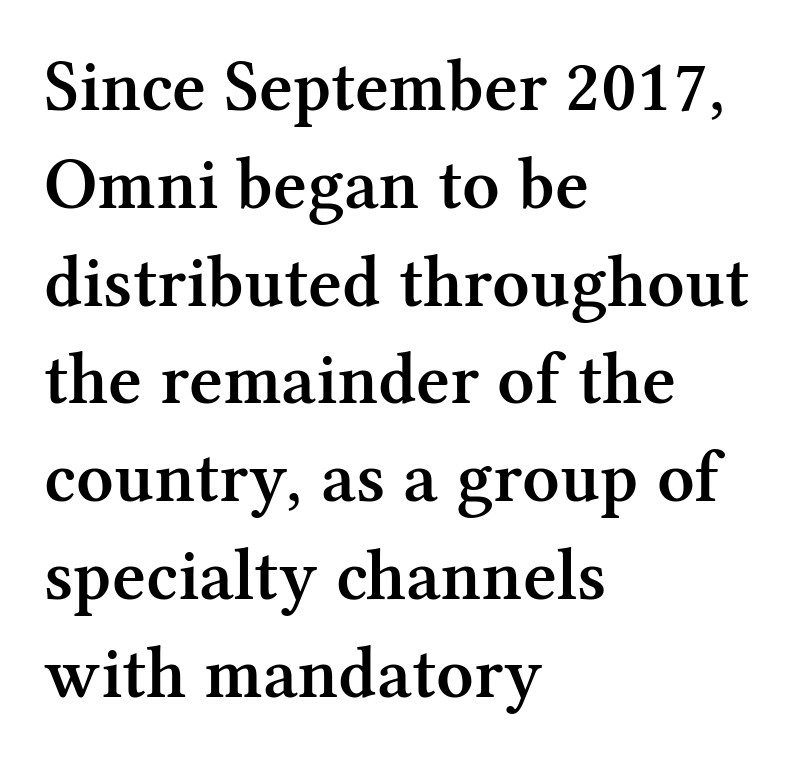
{"serif": "yes", "italic": "no", "bold": "semi", "weight": "semibold", "width": "normal", "stroke_contrast": "medium", "x_height": "medium", "monospaced": "no", "underline": "no", "align": "left", "line_spacing": "normal", "line_spacing_ratio": 1.34, "letter_spacing": "normal", "letter_spacing_em": 0.0, "glyph_px": 73}
